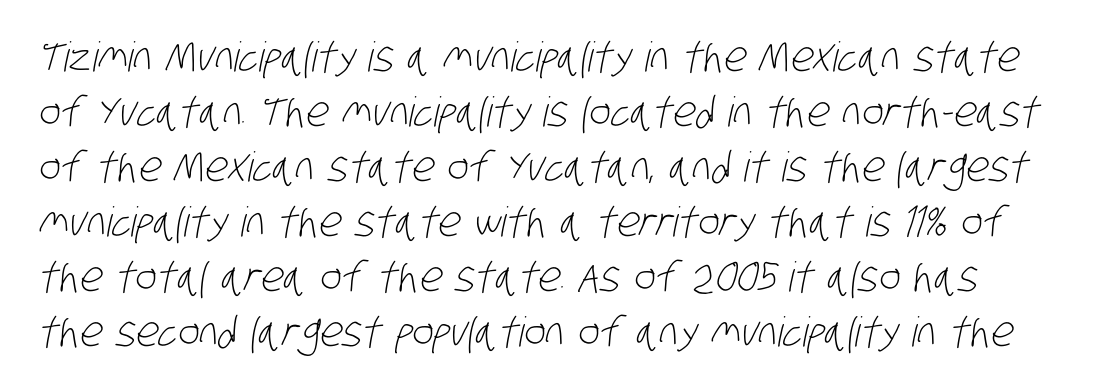
{"serif": "no", "bold": "no", "weight": "light", "width": "condensed", "stroke_contrast": "low", "x_height": "large", "monospaced": "no", "underline": "no", "line_spacing": "normal", "line_spacing_ratio": 1.34, "letter_spacing": "normal", "letter_spacing_em": 0.0, "glyph_px": 41}
